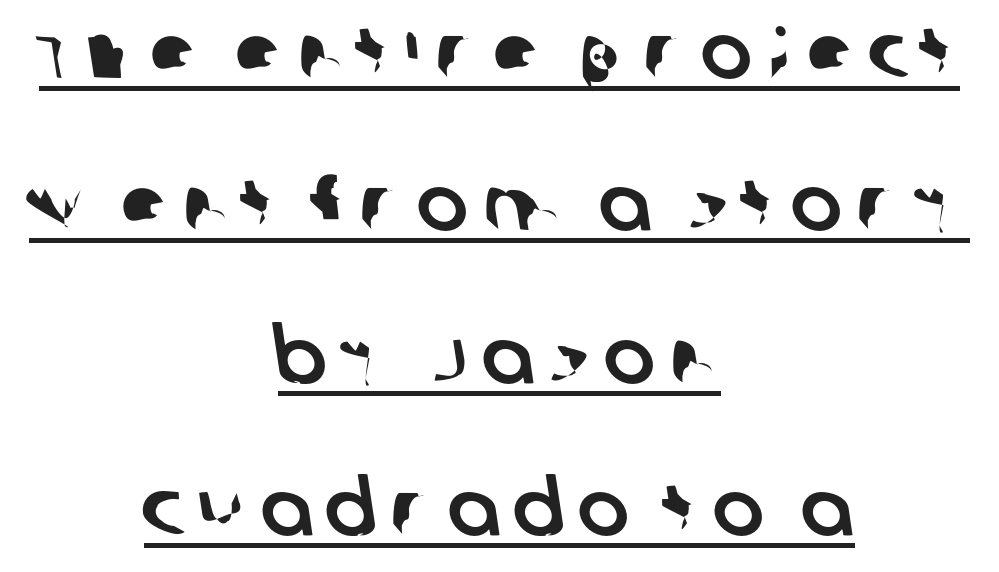
The whitespace from short lines is split evenly between both sides. Character widths vary here, with narrow letters taking less room than wide ones. Serifs: no, the terminals of the letterforms are clean. Emphasis is given by a line drawn under the lettering. Baseline-to-baseline distance is far greater than the letter height.
